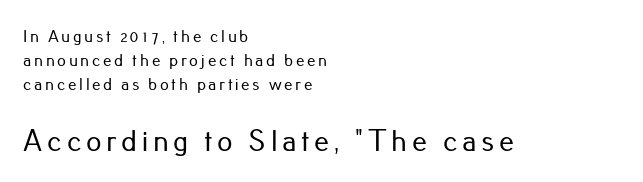
{"serif": "no", "italic": "no", "width": "normal", "stroke_contrast": "low", "x_height": "small", "monospaced": "no", "underline": "no", "align": "left", "line_spacing": "normal", "line_spacing_ratio": 1.41, "larger_block": "second", "size_ratio": 1.76, "glyph_px": 30}
